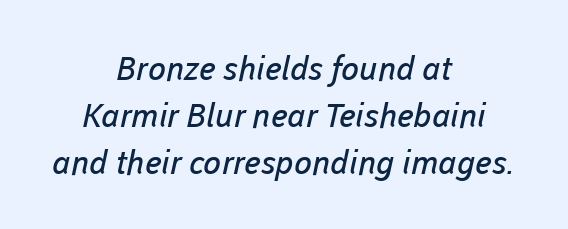
Serifs: no, the terminals of the letterforms are clean. Typeset on center — no edge is straight. These lines are rendered in a variable-pitch font. What stands out about the letter spacing? Nothing — it is the standard amount. Horizontal bands of white between lines are of average thickness.
